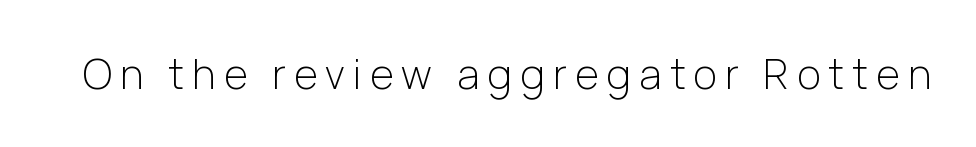
Q: Is the text bold? A: No.
Q: Is the text italic (slanted)? A: No, it is upright.
Q: Is the typeface a serif or a sans-serif typeface? A: Sans-serif.
Q: Is the text underlined? A: No.
Q: Is the spacing between letters normal or unusually wide? A: Unusually wide.
Q: Width (condensed, normal, or wide)? A: Normal.
Q: Stroke contrast? A: Low.
Q: x-height? A: Medium.
Q: Monospaced? A: No.
